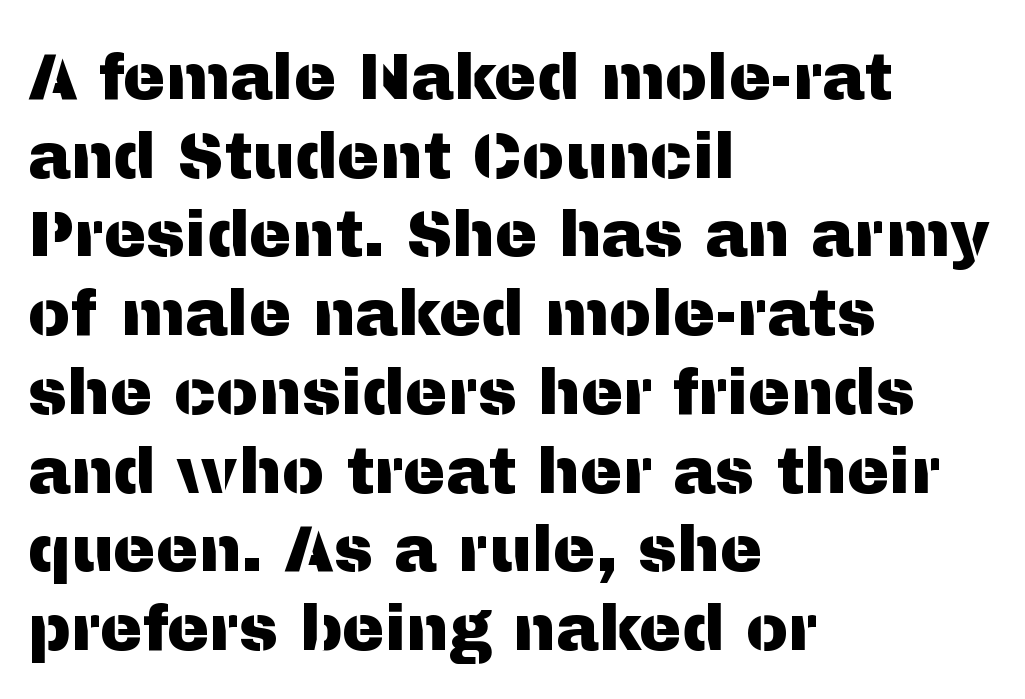
The image shows 64 px sans-serif type, upright; set left-aligned, line spacing 1.23x, normal letter spacing, not underlined; medium stroke contrast and a medium x-height.
